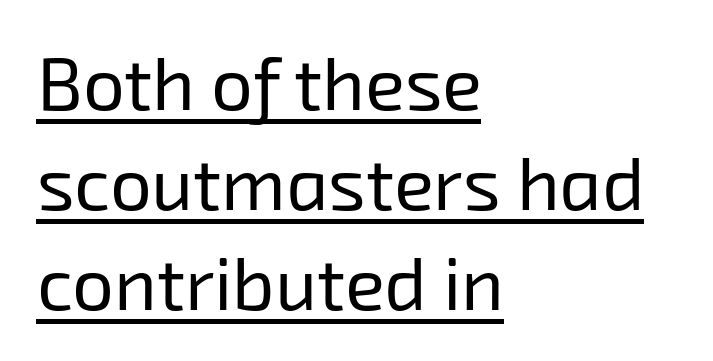
{"serif": "no", "bold": "no", "weight": "regular", "width": "normal", "stroke_contrast": "low", "x_height": "medium", "monospaced": "no", "underline": "yes", "align": "left", "line_spacing": "normal", "line_spacing_ratio": 1.35, "letter_spacing": "normal", "letter_spacing_em": 0.0, "glyph_px": 74}
